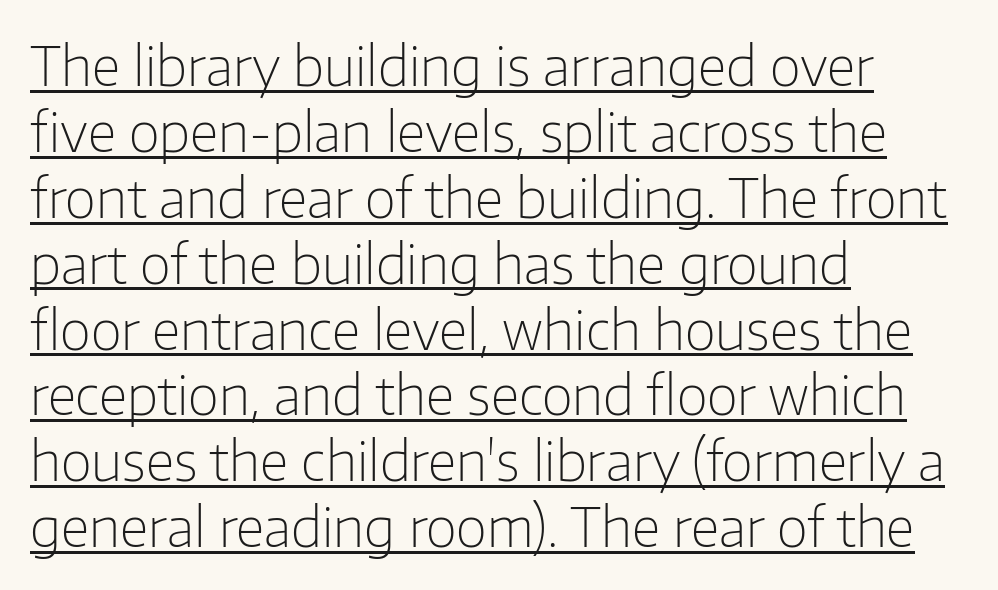
The image shows 54 px light sans-serif type, upright; set left-aligned, line spacing 1.22x, normal letter spacing, underlined; low stroke contrast and a medium x-height.
